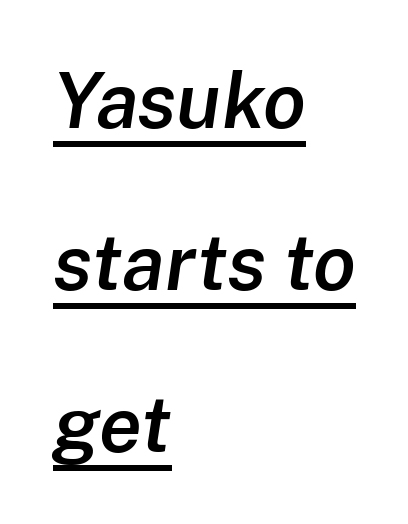
This is moderately heavy type, rendered in semibold. Horizontal alignment here is leftward, the default for most running prose. Quick note: interline space is abundant. Is this a fixed-width face? No — the glyphs have proportional, varying widths. A baseline rule has been typeset under these characters.
